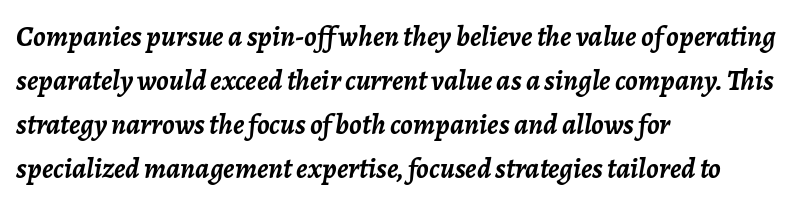
The image shows 29 px semibold type, italic (leaning right); set left-aligned, normal line spacing (1.52x), normal letter spacing, not underlined; low stroke contrast and a medium x-height.
